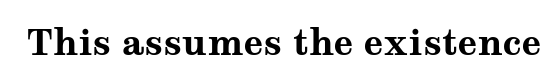
Q: Is the text bold? A: Yes.
Q: Is the text italic (slanted)? A: No, it is upright.
Q: Is the typeface a serif or a sans-serif typeface? A: Serif.
Q: Is the text underlined? A: No.
Q: Is the spacing between letters normal or unusually wide? A: Normal.
Q: Width (condensed, normal, or wide)? A: Wide.
Q: Stroke contrast? A: Medium.
Q: x-height? A: Medium.
Q: Monospaced? A: No.
